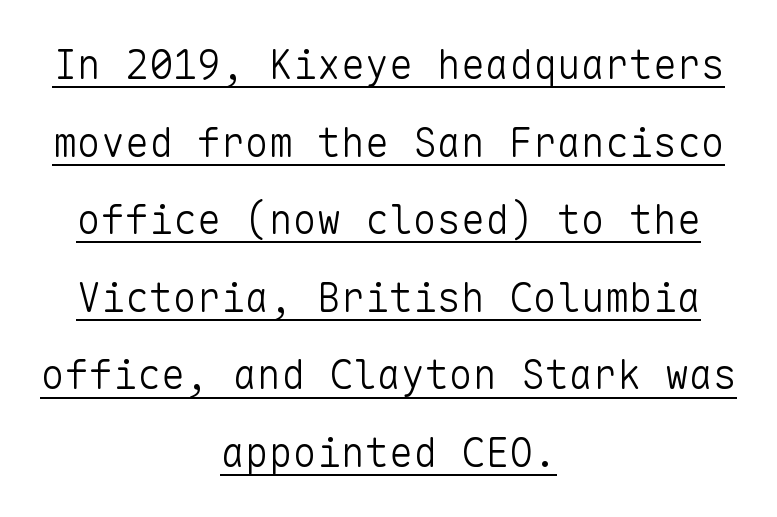
The image shows 40 px light sans-serif type, upright, monospaced; set centered, loose line spacing (1.94x), normal letter spacing, underlined; low stroke contrast and a medium x-height.
